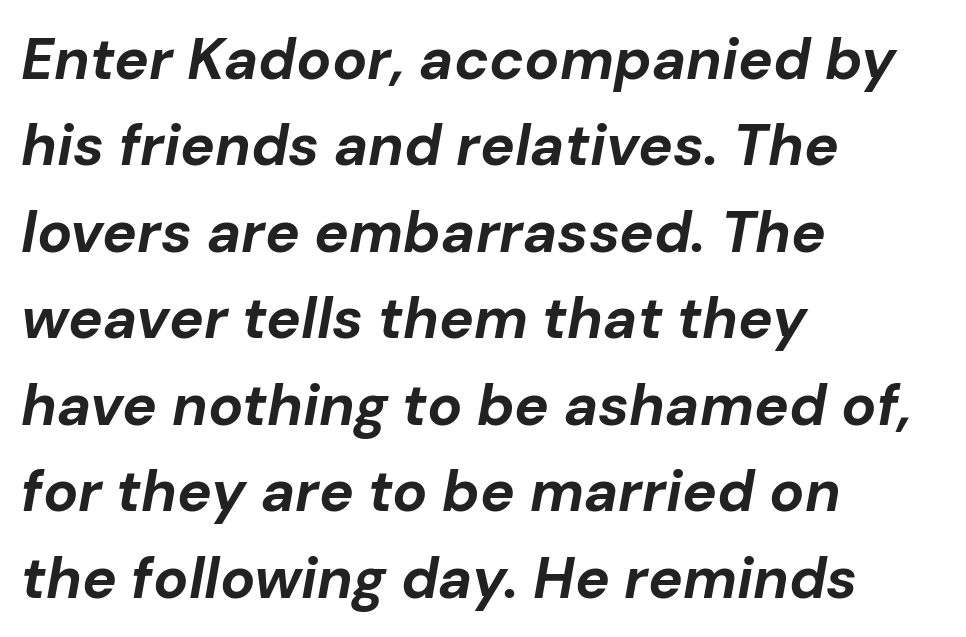
Q: Is the text bold? A: Yes.
Q: Is the text italic (slanted)? A: Yes, it leans right by about 10 degrees.
Q: Is the text underlined? A: No.
Q: How is the paragraph aligned? A: Left-aligned.
Q: Is the spacing between letters normal or unusually wide? A: Normal.
Q: Is the spacing between lines tight, normal or loose? A: Normal.
Q: Width (condensed, normal, or wide)? A: Normal.
Q: Stroke contrast? A: Low.
Q: x-height? A: Medium.
Q: Monospaced? A: No.
